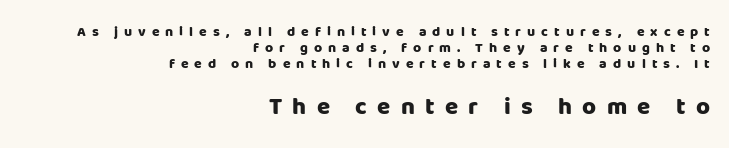
Q: Is the text bold? A: Yes.
Q: Is the text italic (slanted)? A: No, it is upright.
Q: Is the text underlined? A: No.
Q: How is the paragraph aligned? A: Right-aligned.
Q: Is the spacing between letters normal or unusually wide? A: Unusually wide.
Q: Is the spacing between lines tight, normal or loose? A: Tight.
Q: Which block of text is set in a larger size, the first (top) or the second (bottom)? A: The second (bottom) one.
